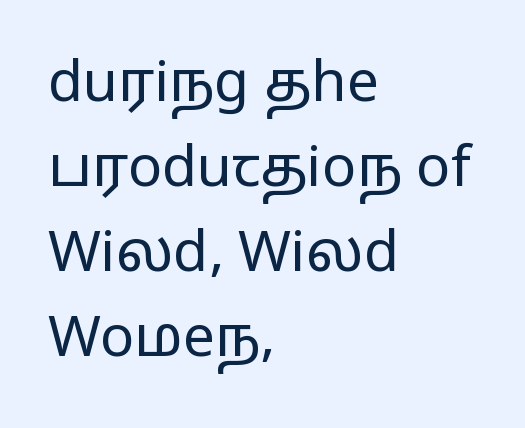
The image shows 57 px regular-weight, wide sans-serif type, upright; set left-aligned, normal line spacing (1.49x), normal letter spacing, not underlined; low stroke contrast and a medium x-height.
